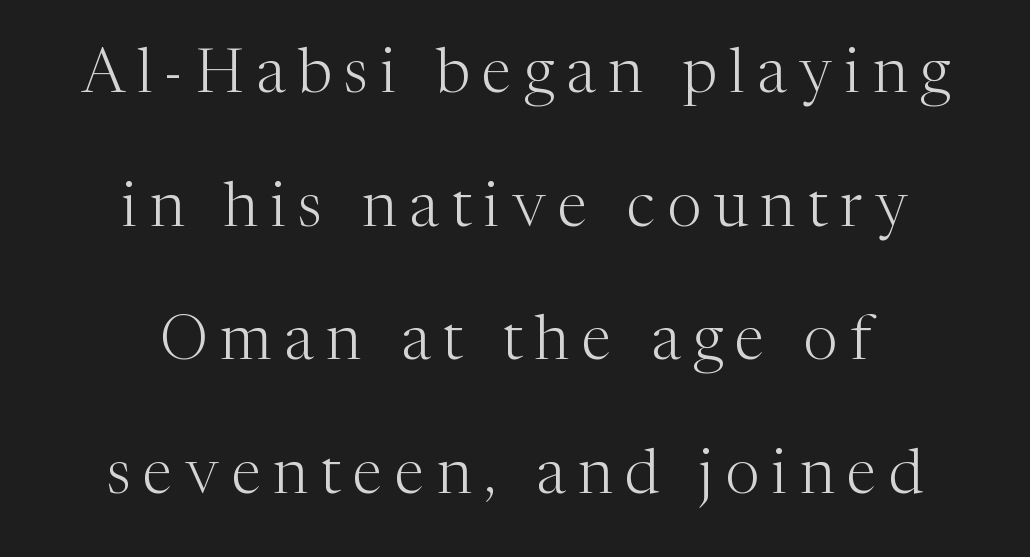
{"serif": "yes", "italic": "no", "bold": "no", "weight": "light", "width": "normal", "stroke_contrast": "medium", "x_height": "medium", "monospaced": "no", "underline": "no", "align": "center", "line_spacing": "loose", "line_spacing_ratio": 2.19, "letter_spacing": "wide", "letter_spacing_em": 0.21, "glyph_px": 61}
